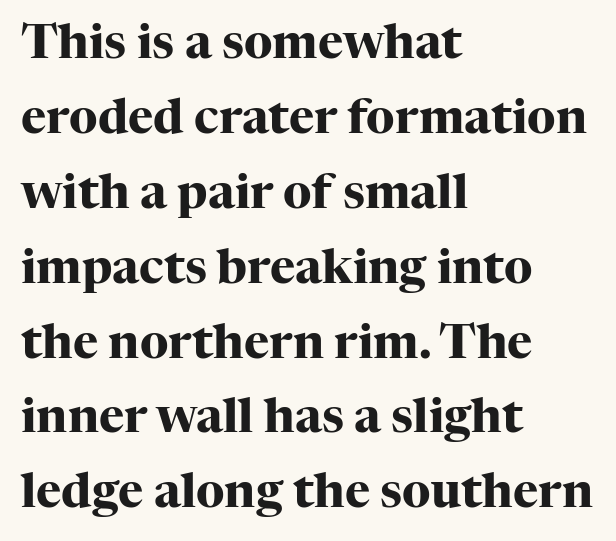
The image shows 48 px heavy serif type, upright; set left-aligned, normal line spacing (1.56x), normal letter spacing, not underlined; high stroke contrast and a medium x-height.
